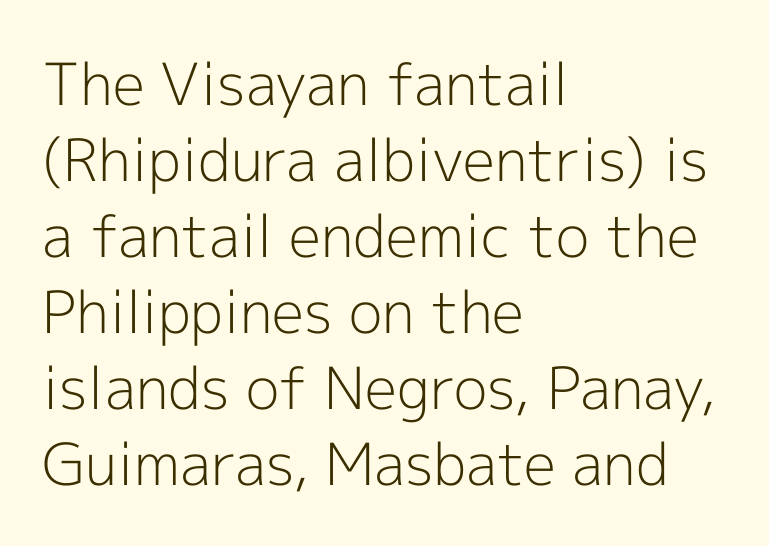
Is the letter spacing exaggerated? No — it looks like the ordinary default. Underline: absent. The specimen reads as upright at a glance. The passage shown is typed in a proportional face where columns would drift. Does the leading feel generous? No, just average. I'd call this a sans setting — the letters go barefoot.
